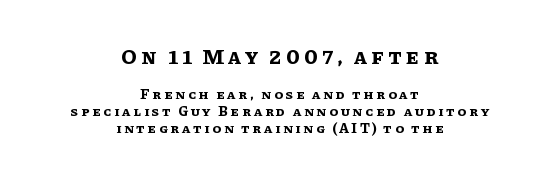
The image shows 22 px bold type, upright; set centered, line spacing 1.21x, unusually wide letter spacing (+0.2 em), not underlined; the first (top) block is 1.57x larger.
